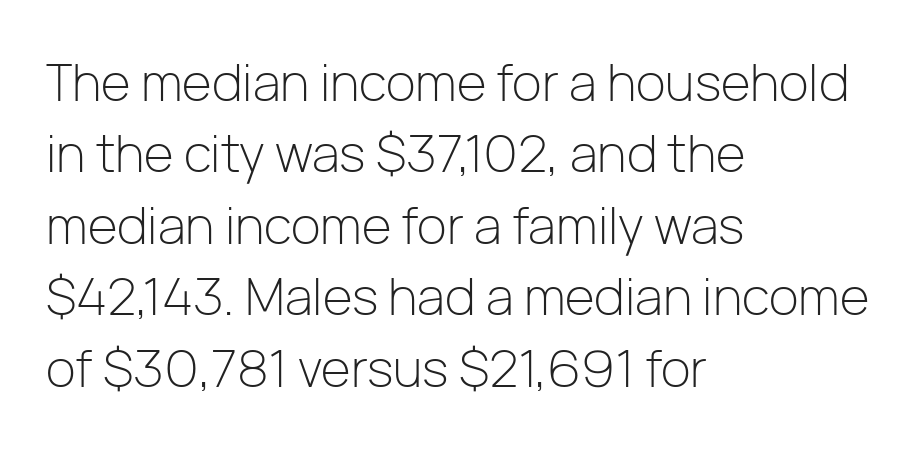
The rows are spaced the way most documents space them. Serif or sans? Sans — the stroke terminals are bare. Does extra space separate the letters? No, they use regular spacing. Heaviness? Minimal to ordinary, like unemphasized prose. The paragraph has a hard left edge and a soft right edge.
